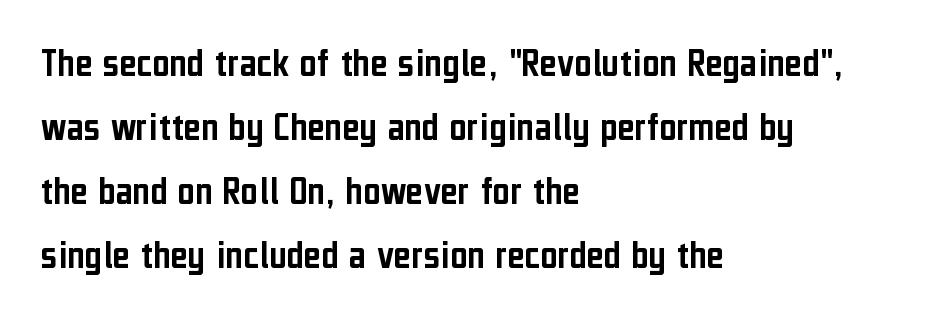
{"serif": "no", "italic": "no", "width": "condensed", "stroke_contrast": "low", "x_height": "medium", "monospaced": "no", "underline": "no", "align": "left", "line_spacing": "normal", "line_spacing_ratio": 1.52, "letter_spacing": "normal", "letter_spacing_em": 0.0, "glyph_px": 42}
